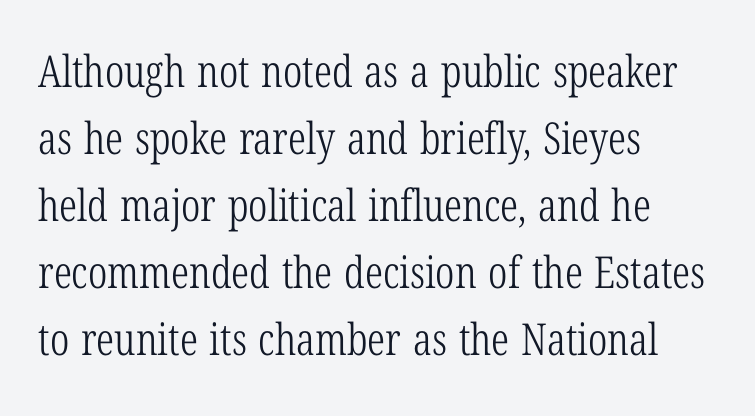
The image shows 44 px light, condensed serif type, upright; set left-aligned, normal line spacing (1.52x), normal letter spacing, not underlined; low stroke contrast and a medium x-height.
